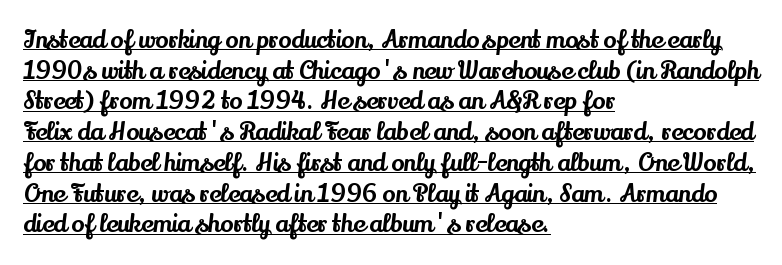
Q: Is the text italic (slanted)? A: Yes.
Q: Is the text underlined? A: Yes.
Q: How is the paragraph aligned? A: Left-aligned.
Q: Is the spacing between letters normal or unusually wide? A: Normal.
Q: Is the spacing between lines tight, normal or loose? A: Normal.
